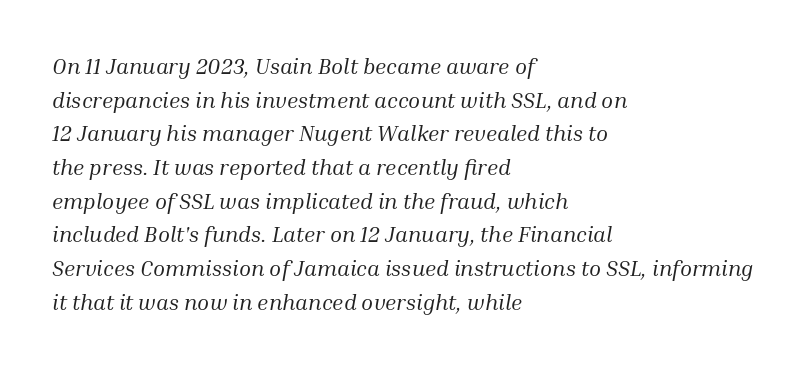
The image shows 22 px text type, italic (leaning right); set left-aligned, normal line spacing (1.53x), normal letter spacing, not underlined.
